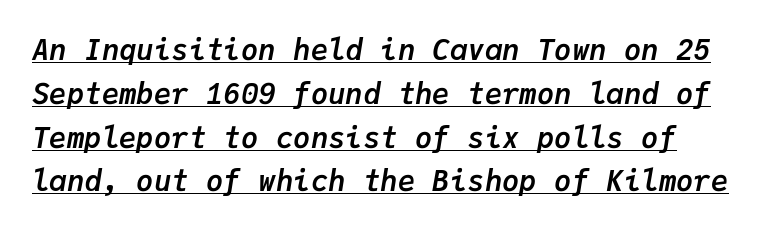
How would I describe the line gaps? Plain and ordinary. It's the slanting kind of type. Look at the stroke-to-counter ratio: heavy, a bold. Tracking value appears to be zero — textbook default spacing. Each letter, wide or thin by design, is forced into the same width here. Is there an underline? Yes — a line sits under the letters.
